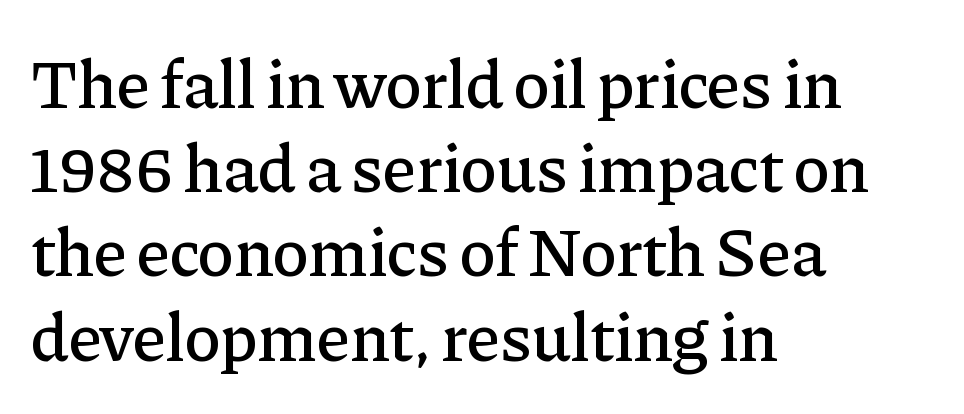
{"serif": "yes", "italic": "no", "width": "normal", "stroke_contrast": "low", "x_height": "medium", "monospaced": "no", "underline": "no", "align": "left", "line_spacing_ratio": 1.22, "letter_spacing": "normal", "letter_spacing_em": 0.0, "glyph_px": 69}
